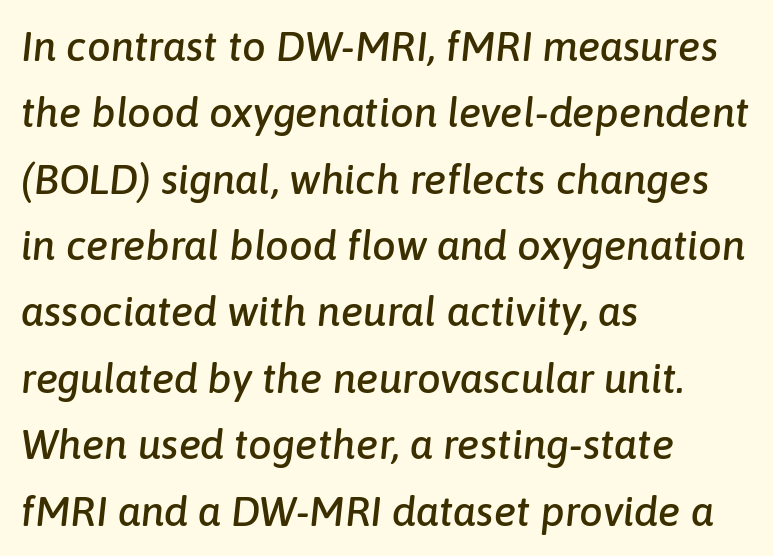
The image shows 42 px text type, italic (leaning right); set left-aligned, normal line spacing (1.58x), normal letter spacing, not underlined; low stroke contrast and a medium x-height.
